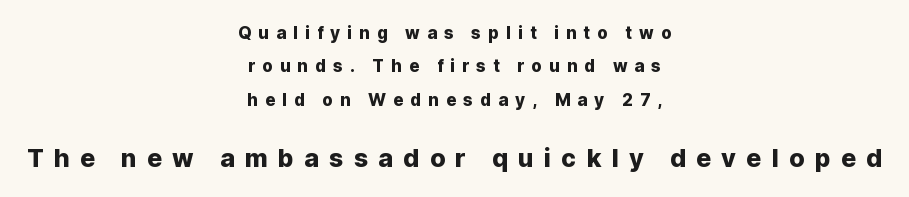
This rendering uses center alignment, leaving both contours irregular but symmetric. Unlike italic type, these characters show no tilt at all. Glyph-to-glyph distance is far greater than everyday printed text. Only glyphs here, with clear space below each row.
